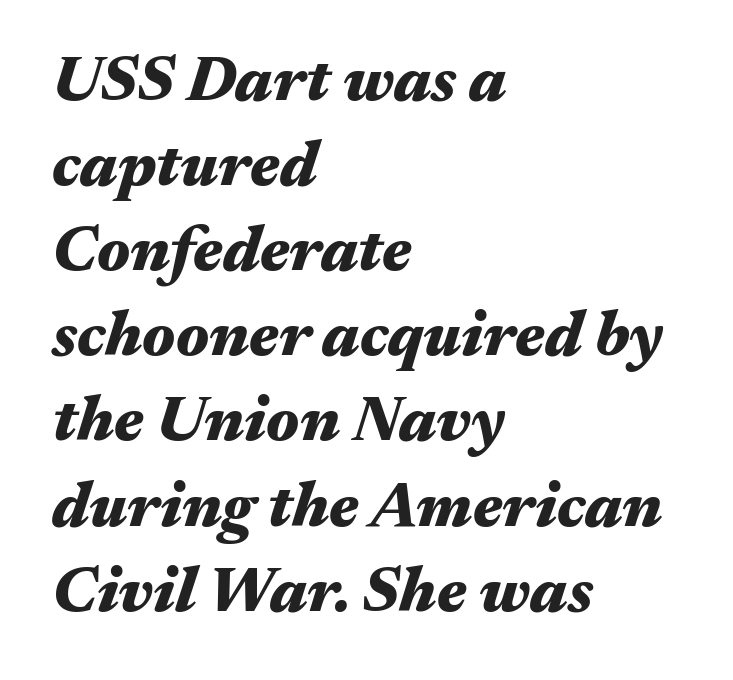
{"italic": "yes", "lean": "right", "slant_degrees": 17, "bold": "yes", "weight": "heavy", "width": "wide", "stroke_contrast": "medium", "x_height": "medium", "monospaced": "no", "underline": "no", "align": "left", "line_spacing": "normal", "line_spacing_ratio": 1.33, "letter_spacing": "normal", "letter_spacing_em": 0.0, "glyph_px": 64}
